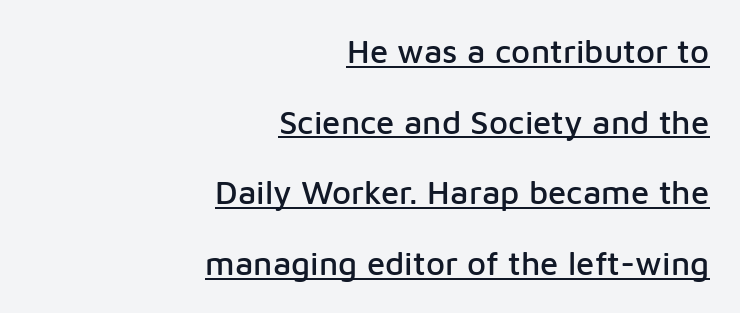
Letterform terminals end flat and unadorned throughout the passage. The glyphs are accompanied by a horizontal stroke just below them. There is no visible air inserted between adjacent glyphs. The typography opts for an upright posture over an oblique one. The passage shown is typed in a proportional face where columns would drift.
